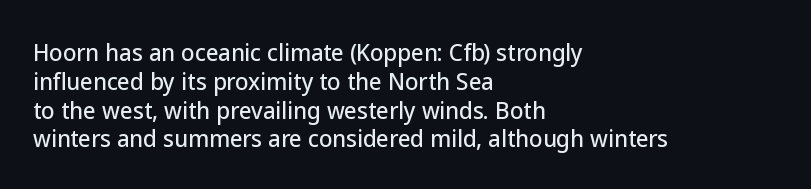
Descender tails drop into unmarked territory. Horizontal alignment here is leftward, the default for most running prose. Does extra space separate the letters? No, they use regular spacing. Upright lettering throughout. Evenly set lines give the paragraph a standard silhouette.
